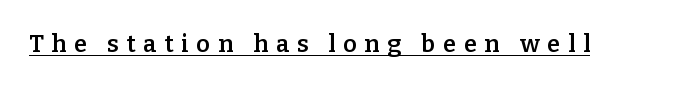
{"italic": "no", "bold": "semi", "underline": "yes", "letter_spacing": "wide", "letter_spacing_em": 0.32, "glyph_px": 24}
